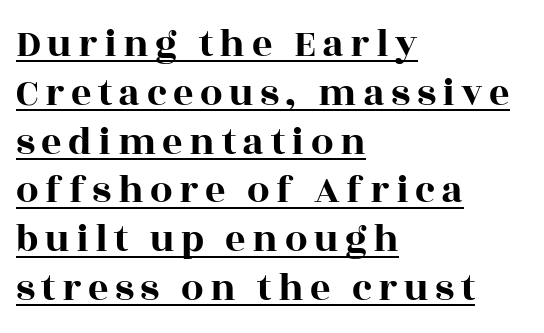
{"serif": "yes", "italic": "no", "width": "wide", "x_height": "large", "monospaced": "no", "underline": "yes", "align": "left", "line_spacing_ratio": 1.22, "glyph_px": 40}
